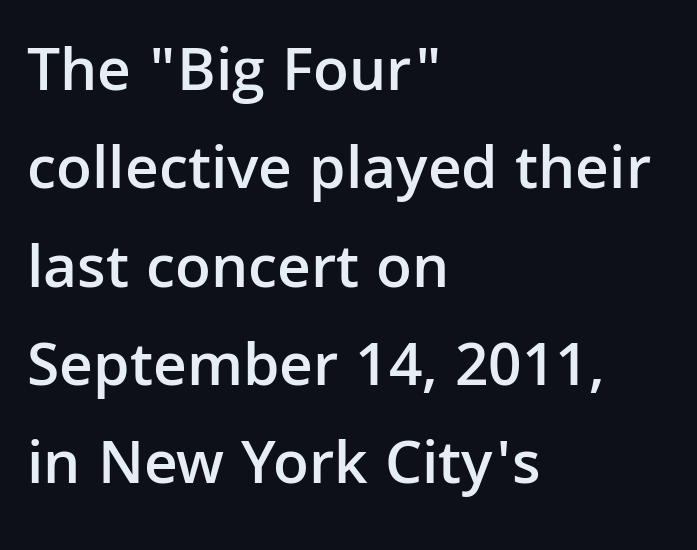
{"serif": "no", "italic": "no", "bold": "semi", "weight": "semibold", "width": "normal", "stroke_contrast": "low", "x_height": "medium", "monospaced": "no", "underline": "no", "align": "left", "line_spacing": "normal", "line_spacing_ratio": 1.56, "letter_spacing": "normal", "letter_spacing_em": 0.0, "glyph_px": 63}
